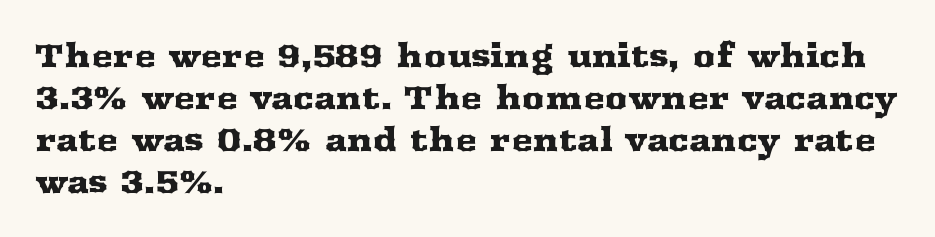
The image shows 32 px wide serif type, upright; set left-aligned, normal line spacing (1.31x), normal letter spacing, not underlined; medium stroke contrast and a medium x-height.
